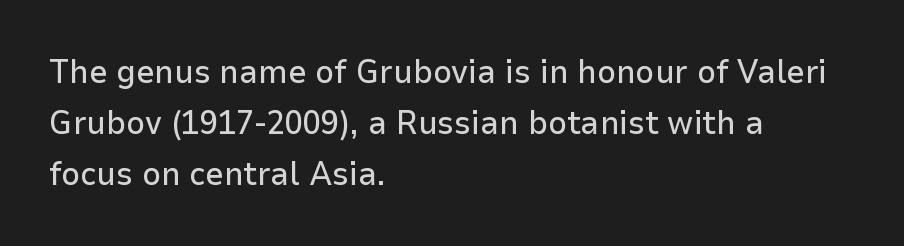
Q: Is the text italic (slanted)? A: No, it is upright.
Q: Is the typeface a serif or a sans-serif typeface? A: Sans-serif.
Q: Is the text underlined? A: No.
Q: How is the paragraph aligned? A: Left-aligned.
Q: Is the spacing between letters normal or unusually wide? A: Normal.
Q: Is the spacing between lines tight, normal or loose? A: Normal.
Q: Width (condensed, normal, or wide)? A: Normal.
Q: Stroke contrast? A: Low.
Q: x-height? A: Medium.
Q: Monospaced? A: No.
